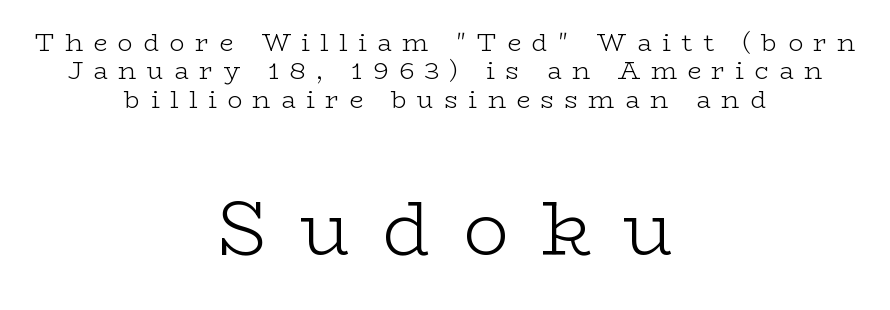
{"serif": "yes", "italic": "no", "bold": "no", "weight": "light", "width": "wide", "stroke_contrast": "low", "x_height": "medium", "monospaced": "no", "underline": "no", "align": "center", "line_spacing": "tight", "line_spacing_ratio": 1.14, "letter_spacing": "wide", "letter_spacing_em": 0.42, "larger_block": "second", "size_ratio": 3.04, "glyph_px": 76}
